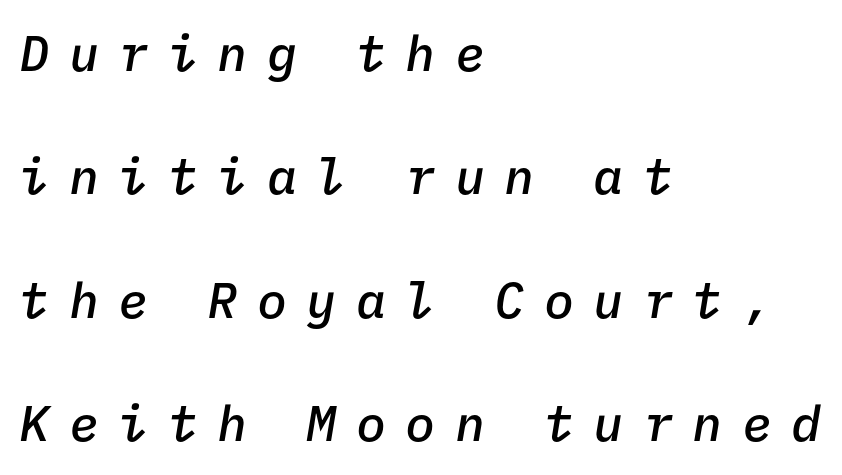
Leading is clearly above the norm, producing a sparse column. Do the characters align in a grid? Yes, the font is monospaced. These lines carry some extra weight — a demibold, not a full bold. Decoration check: the copy has no underline. Loose tracking; the words dissolve into strings of separated letters. In CSS terms this would be text-align: left.
